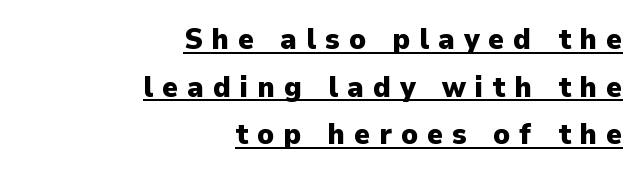
Q: Is the text bold? A: Yes.
Q: Is the text italic (slanted)? A: No, it is upright.
Q: Is the typeface a serif or a sans-serif typeface? A: Sans-serif.
Q: Is the text underlined? A: Yes.
Q: How is the paragraph aligned? A: Right-aligned.
Q: Is the spacing between letters normal or unusually wide? A: Unusually wide.
Q: Is the spacing between lines tight, normal or loose? A: Normal.
Q: Width (condensed, normal, or wide)? A: Normal.
Q: Stroke contrast? A: Low.
Q: x-height? A: Medium.
Q: Monospaced? A: No.
